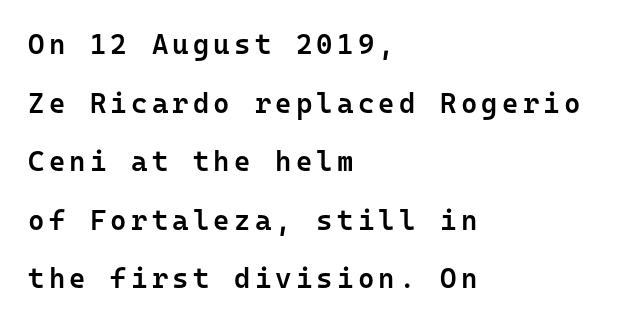
Q: Is the text bold? A: Semi-bold.
Q: Is the text italic (slanted)? A: No, it is upright.
Q: Is the typeface a serif or a sans-serif typeface? A: Sans-serif.
Q: Is the text underlined? A: No.
Q: How is the paragraph aligned? A: Left-aligned.
Q: Is the spacing between lines tight, normal or loose? A: Loose.
Q: Width (condensed, normal, or wide)? A: Normal.
Q: Stroke contrast? A: Low.
Q: x-height? A: Medium.
Q: Monospaced? A: Yes.
